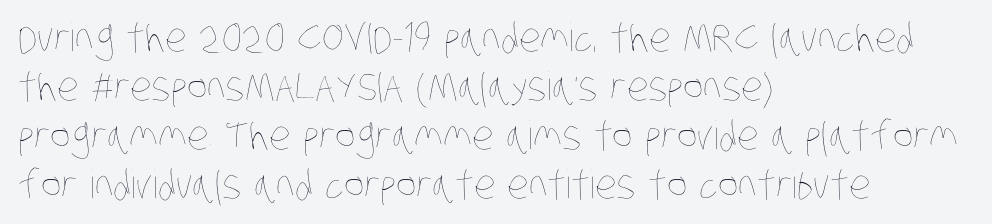
Do the characters align in a grid? No, the font is proportional. Look at the tracking — it's just the regular setting, nothing added. A normal amount of white space separates one row of letters from the next. Heaviness? Minimal to ordinary, like unemphasized prose.
